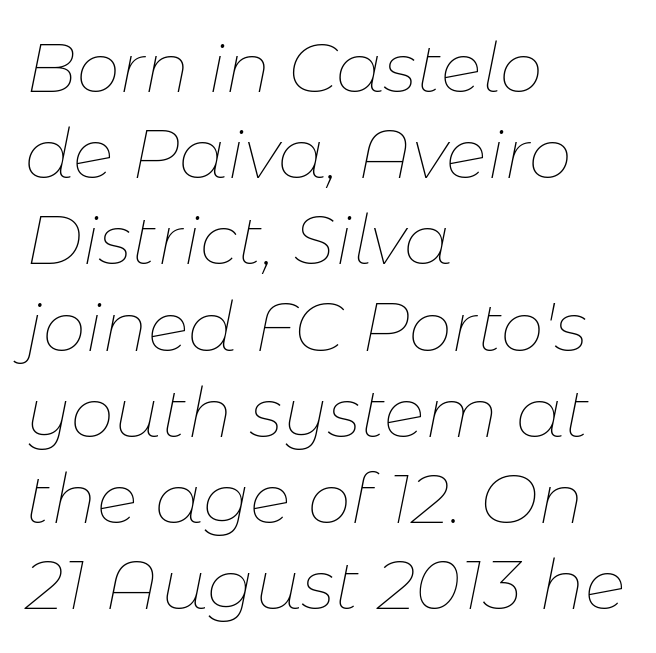
Q: Is the text bold? A: No.
Q: Is the text italic (slanted)? A: Yes, it leans right by about 11 degrees.
Q: Is the text underlined? A: No.
Q: How is the paragraph aligned? A: Left-aligned.
Q: Is the spacing between letters normal or unusually wide? A: Normal.
Q: Is the spacing between lines tight, normal or loose? A: Normal.
Q: Width (condensed, normal, or wide)? A: Normal.
Q: Stroke contrast? A: Low.
Q: x-height? A: Medium.
Q: Monospaced? A: No.
